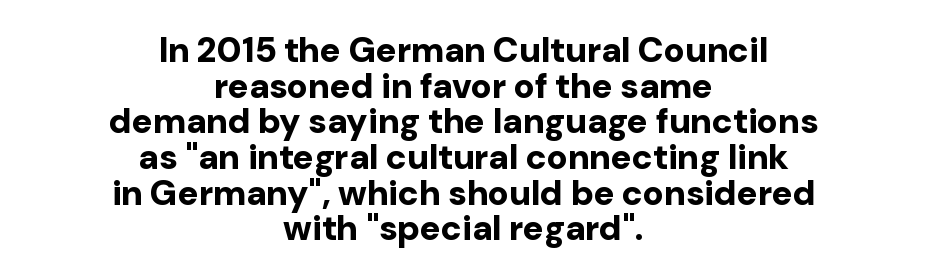
{"serif": "no", "italic": "no", "bold": "yes", "weight": "bold", "width": "normal", "stroke_contrast": "low", "x_height": "medium", "monospaced": "no", "underline": "no", "align": "center", "line_spacing": "tight", "line_spacing_ratio": 1.02, "letter_spacing": "normal", "letter_spacing_em": 0.0, "glyph_px": 35}
